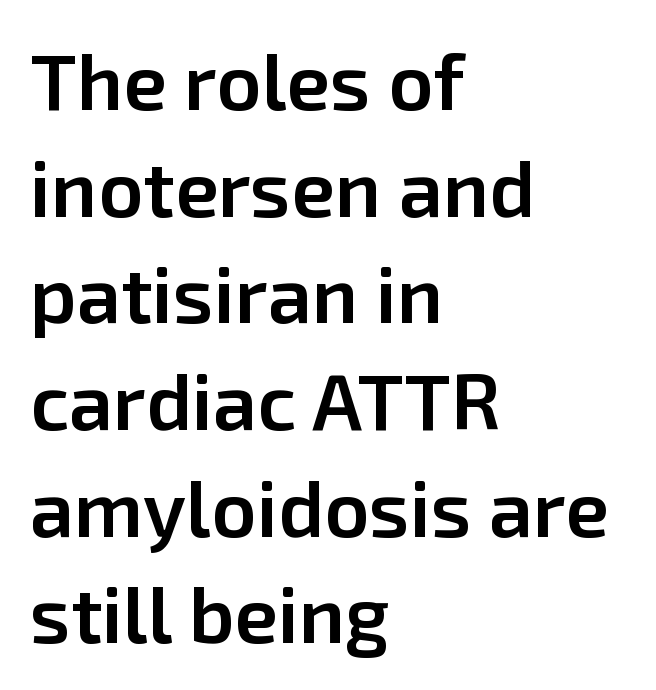
The image shows 79 px semibold sans-serif type, upright; set left-aligned, normal line spacing (1.35x), normal letter spacing, not underlined; low stroke contrast and a medium x-height.
